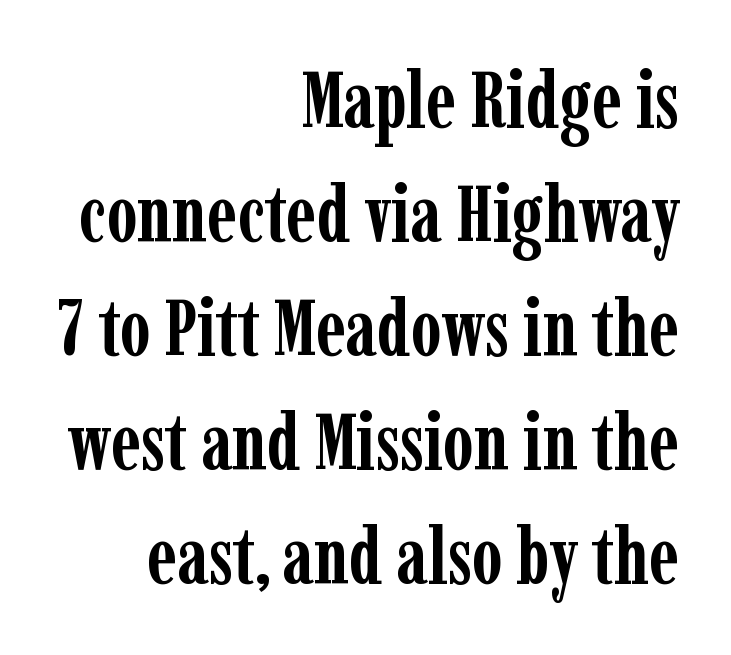
The image shows 78 px semibold, condensed serif type, upright; set right-aligned, normal line spacing (1.46x), normal letter spacing, not underlined; low stroke contrast and a medium x-height.
